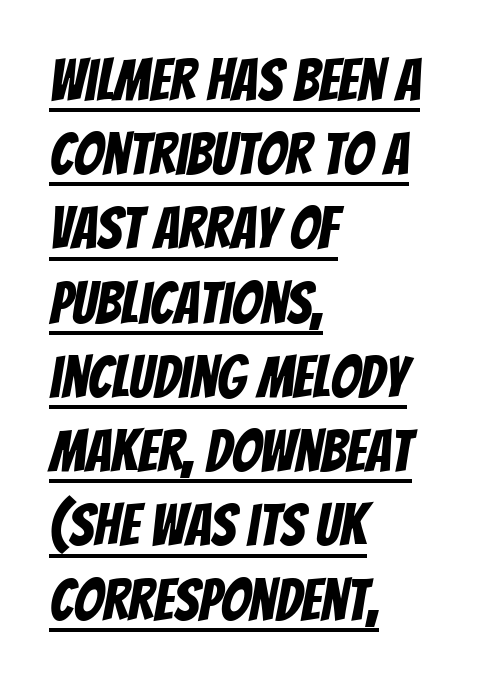
Decoration check: the copy is underlined. Looks like regular typesetting: each glyph gets only the width it needs. The gaps between neighbouring characters are ordinary and unremarkable. Does the leading feel generous? No, just average. I'd call this a sans setting — the letters go barefoot.
